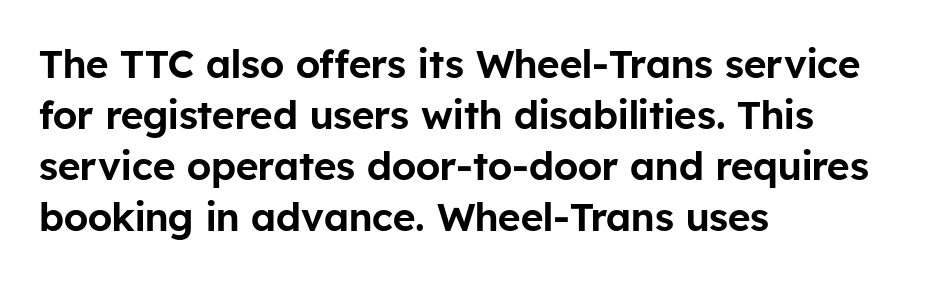
Q: Is the text italic (slanted)? A: No, it is upright.
Q: Is the typeface a serif or a sans-serif typeface? A: Sans-serif.
Q: Is the text underlined? A: No.
Q: How is the paragraph aligned? A: Left-aligned.
Q: Is the spacing between letters normal or unusually wide? A: Normal.
Q: Is the spacing between lines tight, normal or loose? A: Normal.
Q: Width (condensed, normal, or wide)? A: Normal.
Q: Stroke contrast? A: Low.
Q: x-height? A: Medium.
Q: Monospaced? A: No.
